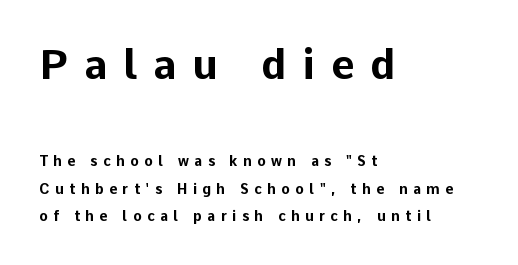
Q: Is the text bold? A: Yes.
Q: Is the text italic (slanted)? A: No, it is upright.
Q: Is the typeface a serif or a sans-serif typeface? A: Sans-serif.
Q: Is the text underlined? A: No.
Q: How is the paragraph aligned? A: Left-aligned.
Q: Is the spacing between letters normal or unusually wide? A: Unusually wide.
Q: Is the spacing between lines tight, normal or loose? A: Loose.
Q: Which block of text is set in a larger size, the first (top) or the second (bottom)? A: The first (top) one.
Q: Width (condensed, normal, or wide)? A: Normal.
Q: Stroke contrast? A: Low.
Q: x-height? A: Medium.
Q: Monospaced? A: No.
